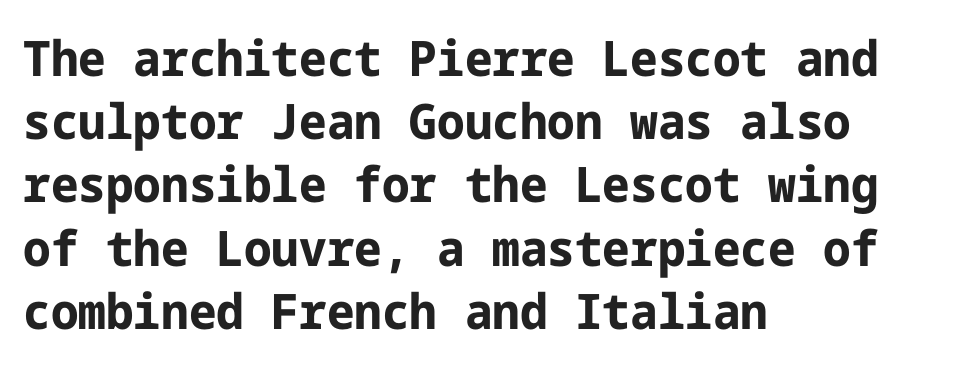
The image shows 49 px bold sans-serif type, upright; set left-aligned, normal line spacing (1.29x), normal letter spacing, not underlined; low stroke contrast and a medium x-height.
